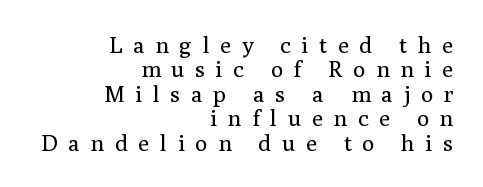
The image shows 23 px text type, upright; set right-aligned, tight line spacing (1.06x), unusually wide letter spacing (+0.46 em), not underlined.
